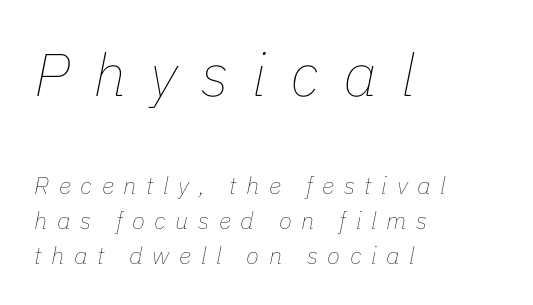
Plain, unruled lines of type. Does the leading feel generous? No, just average. All the whitespace from short lines collects on the right. These two chunks differ in scale, with the top chunk taking the larger measure. The whole block is typeset with a tilt. Here the designer chose a conventional face with non-uniform glyph widths.
